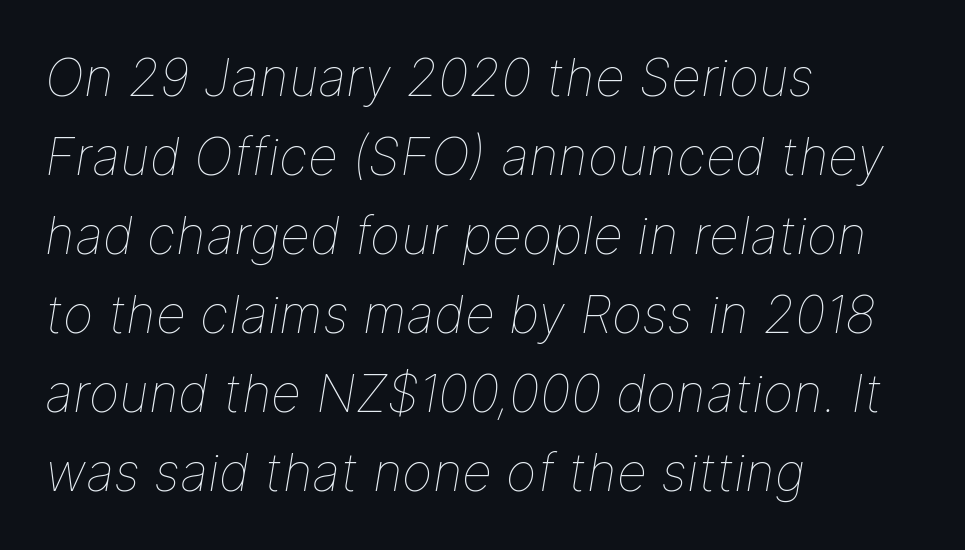
The image shows 52 px thin type, italic (leaning right); set left-aligned, normal line spacing (1.52x), normal letter spacing, not underlined; low stroke contrast and a medium x-height.
